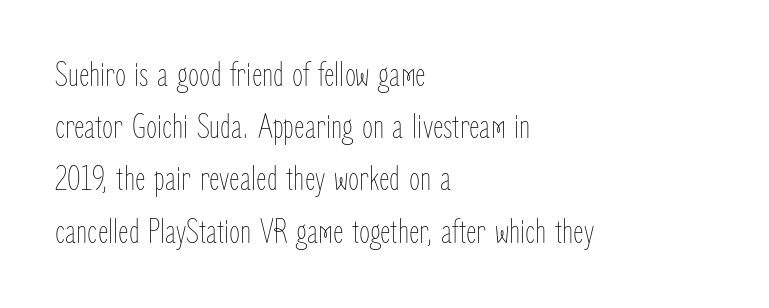
Q: Is the text bold? A: No.
Q: Is the text italic (slanted)? A: No, it is upright.
Q: Is the text underlined? A: No.
Q: How is the paragraph aligned? A: Left-aligned.
Q: Is the spacing between letters normal or unusually wide? A: Normal.
Q: Is the spacing between lines tight, normal or loose? A: Normal.
Q: Width (condensed, normal, or wide)? A: Condensed.
Q: Stroke contrast? A: Low.
Q: x-height? A: Medium.
Q: Monospaced? A: No.
